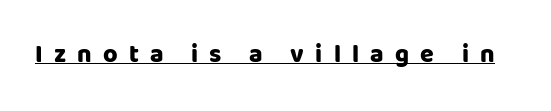
Caption: lettering with a line underneath. Plenty of ink on the page — the face is bold. This is roman type, the default non-slanted kind. Between one letter and the next there's a generous, obvious gap.
